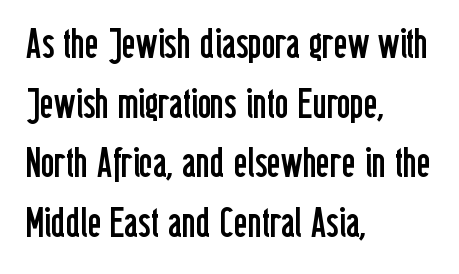
Nothing unusual about the tracking: characters are spaced as the font intends. No extra ink here — the face is not bold. The specimen omits any rule beneath the text block's lines. The ragged edge is on the right, which tells us the setting is flush left. Does the leading feel generous? No, just average. No italicization has been applied; the sample stays upright.
